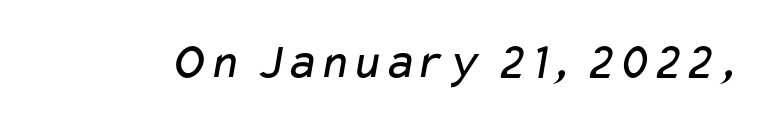
Q: Is the text bold? A: No.
Q: Is the typeface a serif or a sans-serif typeface? A: Sans-serif.
Q: Is the text underlined? A: No.
Q: Is the spacing between letters normal or unusually wide? A: Normal.
Q: Width (condensed, normal, or wide)? A: Wide.
Q: Stroke contrast? A: Low.
Q: x-height? A: Medium.
Q: Monospaced? A: No.
